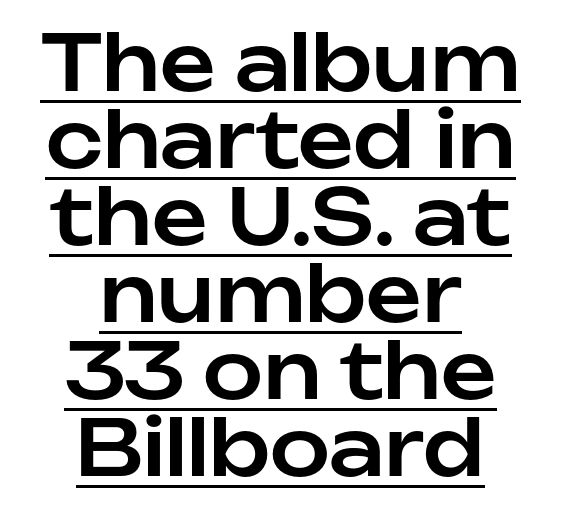
The image shows 77 px sans-serif type, upright; set centered, tight line spacing (1.0x), normal letter spacing, underlined; low stroke contrast and a medium x-height.
